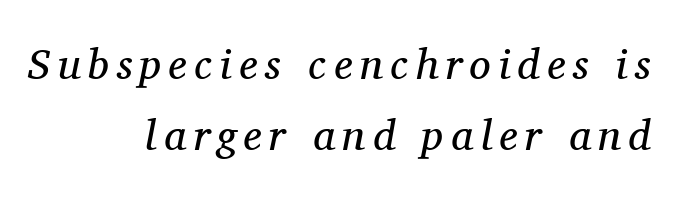
{"serif": "yes", "italic": "yes", "lean": "right", "slant_degrees": 11, "bold": "no", "weight": "regular", "width": "normal", "stroke_contrast": "medium", "x_height": "medium", "monospaced": "no", "underline": "no", "align": "right", "line_spacing": "normal", "line_spacing_ratio": 1.66, "glyph_px": 43}
